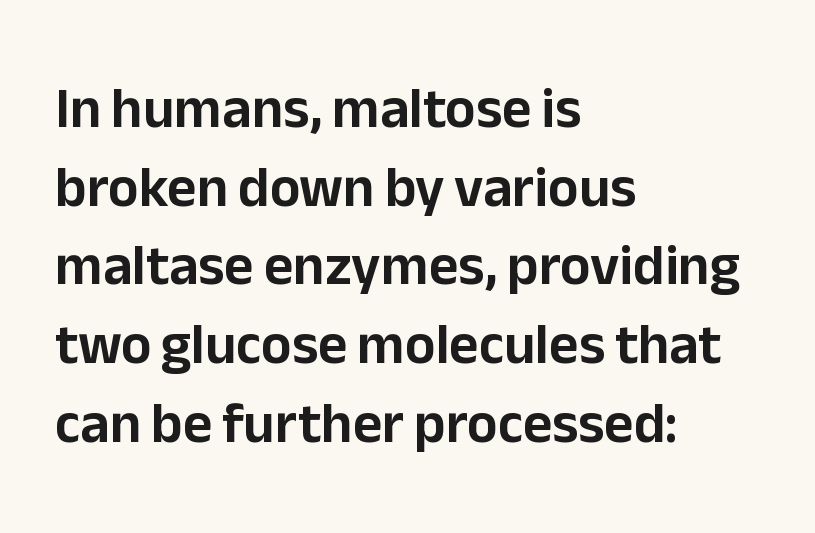
The image shows 57 px sans-serif type, upright; set left-aligned, normal line spacing (1.38x), normal letter spacing, not underlined; low stroke contrast and a medium x-height.
